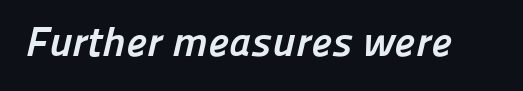
The image shows 42 px semibold sans-serif type; set normal letter spacing, not underlined; low stroke contrast and a medium x-height.
